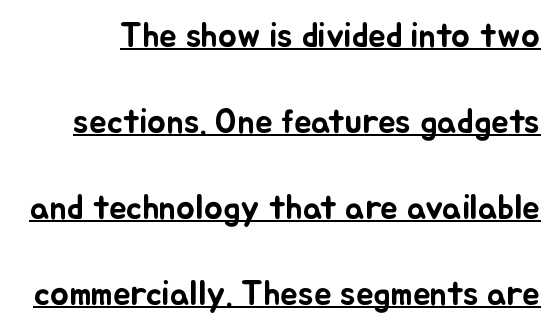
Q: Is the text italic (slanted)? A: No, it is upright.
Q: Is the text underlined? A: Yes.
Q: Is the spacing between letters normal or unusually wide? A: Normal.
Q: Is the spacing between lines tight, normal or loose? A: Loose.
Q: Width (condensed, normal, or wide)? A: Normal.
Q: Stroke contrast? A: Low.
Q: x-height? A: Small.
Q: Monospaced? A: No.
